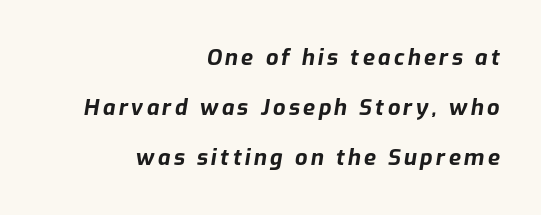
Stroke thickness is high; the sample reads as a true bold. Notice how the passage keeps a crisp vertical edge on the right only. If you measured baseline to baseline, you'd find a long distance. Check the space under the baseline: it is left empty. Italic: yes, the glyphs are oblique.
